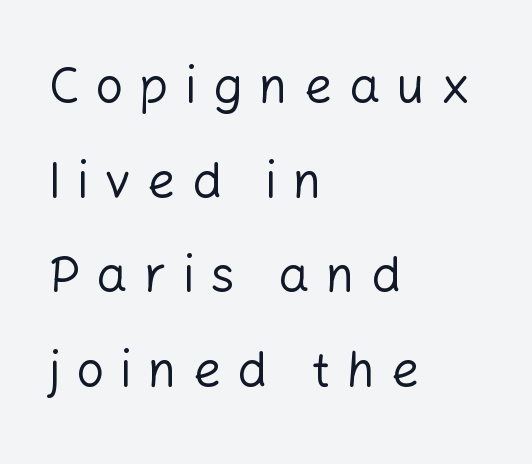
Q: Is the text bold? A: No.
Q: Is the text italic (slanted)? A: No, it is upright.
Q: Is the typeface a serif or a sans-serif typeface? A: Sans-serif.
Q: Is the text underlined? A: No.
Q: How is the paragraph aligned? A: Left-aligned.
Q: Is the spacing between letters normal or unusually wide? A: Unusually wide.
Q: Is the spacing between lines tight, normal or loose? A: Loose.
Q: Width (condensed, normal, or wide)? A: Normal.
Q: Stroke contrast? A: Low.
Q: x-height? A: Medium.
Q: Monospaced? A: No.
